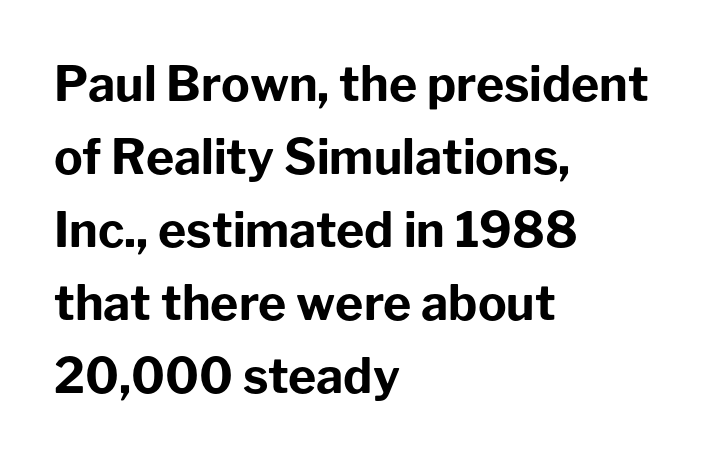
{"serif": "no", "italic": "no", "bold": "yes", "weight": "bold", "width": "normal", "stroke_contrast": "low", "x_height": "medium", "monospaced": "no", "underline": "no", "align": "left", "line_spacing": "normal", "line_spacing_ratio": 1.52, "letter_spacing": "normal", "letter_spacing_em": 0.0, "glyph_px": 48}
